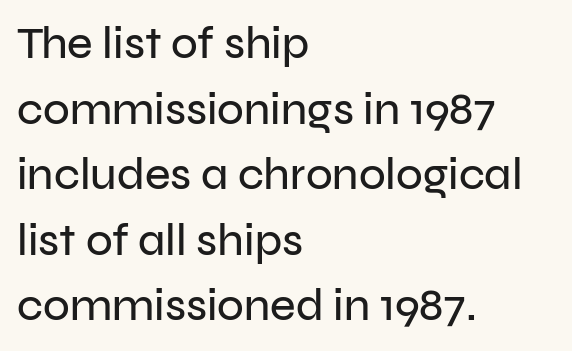
Q: Is the text italic (slanted)? A: No, it is upright.
Q: Is the typeface a serif or a sans-serif typeface? A: Sans-serif.
Q: Is the text underlined? A: No.
Q: How is the paragraph aligned? A: Left-aligned.
Q: Is the spacing between letters normal or unusually wide? A: Normal.
Q: Is the spacing between lines tight, normal or loose? A: Normal.
Q: Width (condensed, normal, or wide)? A: Normal.
Q: Stroke contrast? A: Low.
Q: x-height? A: Medium.
Q: Monospaced? A: No.
